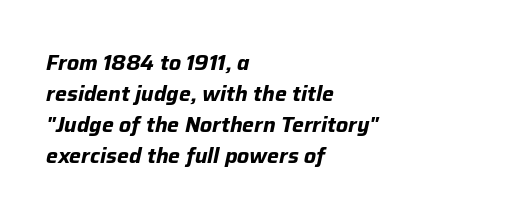
Q: Is the text bold? A: Yes.
Q: Is the text italic (slanted)? A: Yes, it leans right by about 12 degrees.
Q: Is the text underlined? A: No.
Q: How is the paragraph aligned? A: Left-aligned.
Q: Is the spacing between letters normal or unusually wide? A: Normal.
Q: Is the spacing between lines tight, normal or loose? A: Normal.
